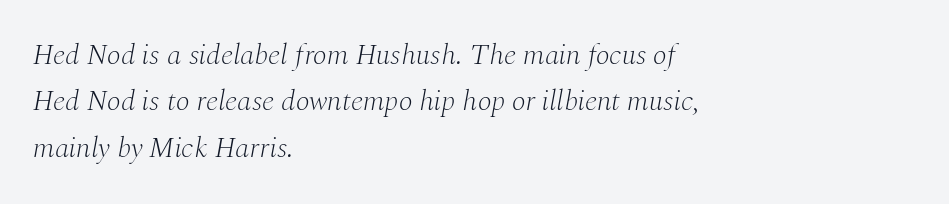
This sample uses plain, unmodified letter spacing. The rendering applies a slant to the glyphs. Line starts are locked; line ends wander. Horizontal bands of white between lines are of average thickness. The passage shown is not bold in any degree.
